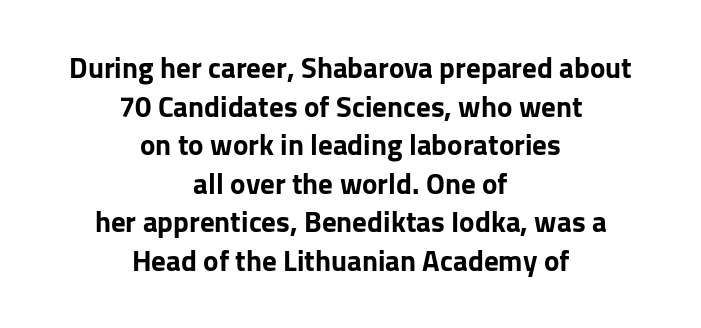
{"serif": "no", "italic": "no", "bold": "yes", "weight": "bold", "width": "normal", "stroke_contrast": "low", "x_height": "medium", "monospaced": "no", "underline": "no", "align": "center", "line_spacing": "normal", "line_spacing_ratio": 1.33, "letter_spacing": "normal", "letter_spacing_em": 0.0, "glyph_px": 29}
